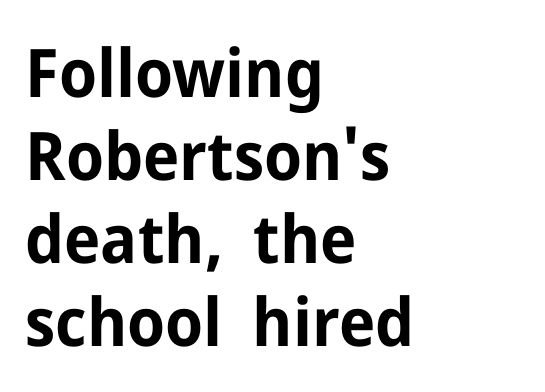
Q: Is the text bold? A: Yes.
Q: Is the text italic (slanted)? A: No, it is upright.
Q: Is the typeface a serif or a sans-serif typeface? A: Sans-serif.
Q: Is the text underlined? A: No.
Q: How is the paragraph aligned? A: Left-aligned.
Q: Is the spacing between letters normal or unusually wide? A: Normal.
Q: Width (condensed, normal, or wide)? A: Normal.
Q: Stroke contrast? A: Low.
Q: x-height? A: Medium.
Q: Monospaced? A: No.
